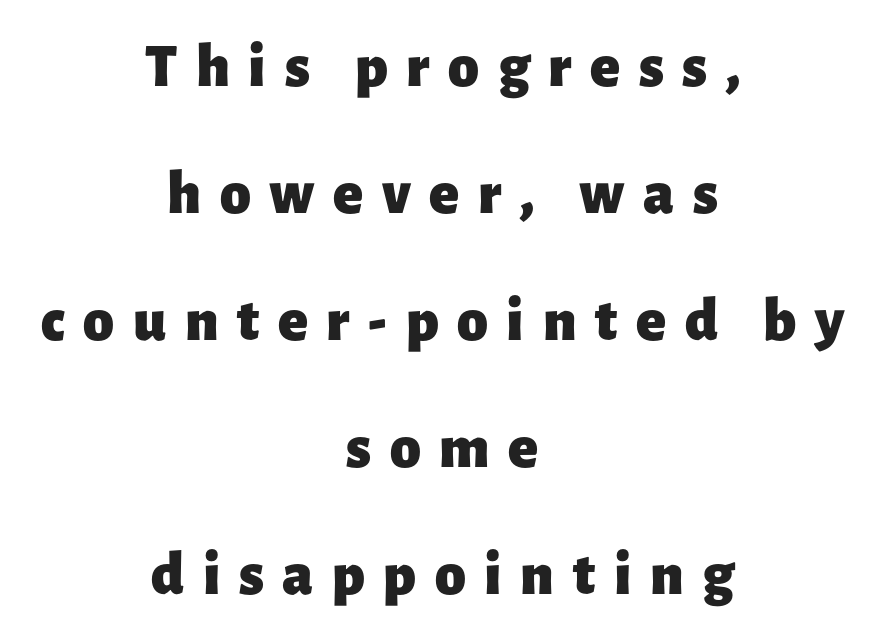
The image shows 62 px heavy sans-serif type, upright; set centered, loose line spacing (2.05x), unusually wide letter spacing (+0.3 em), not underlined; low stroke contrast and a medium x-height.
